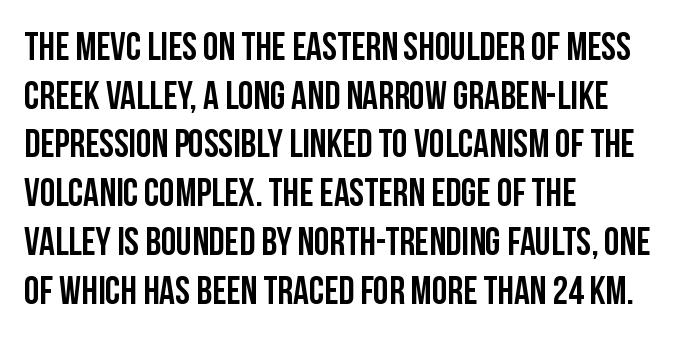
The image shows 39 px condensed sans-serif type, upright; set left-aligned, normal line spacing (1.25x), normal letter spacing, not underlined; low stroke contrast and a large x-height.
